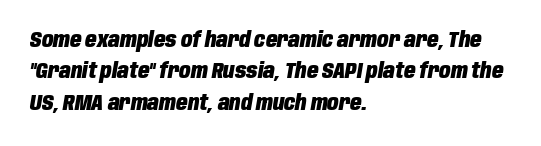
Q: Is the text bold? A: Yes.
Q: Is the text italic (slanted)? A: Yes, it leans right by about 10 degrees.
Q: Is the text underlined? A: No.
Q: How is the paragraph aligned? A: Left-aligned.
Q: Is the spacing between letters normal or unusually wide? A: Normal.
Q: Is the spacing between lines tight, normal or loose? A: Normal.
